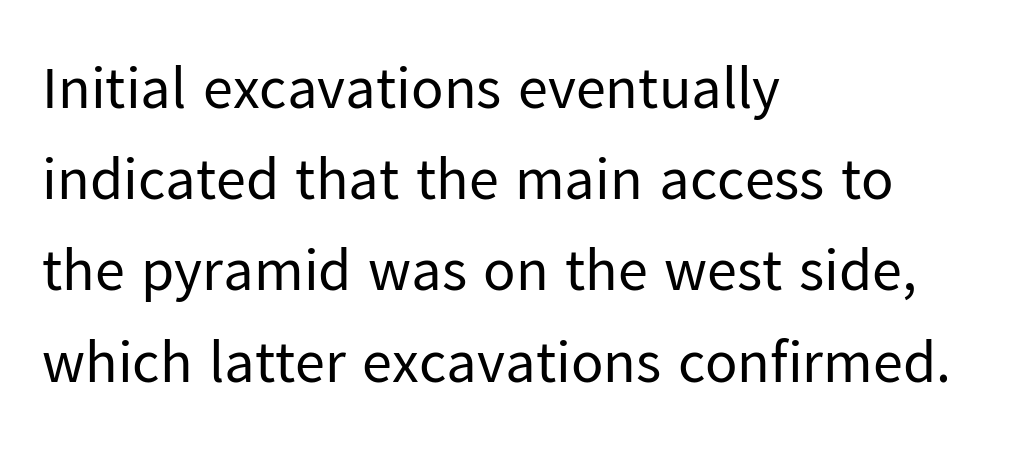
The image shows 60 px regular-weight sans-serif type, upright; set left-aligned, normal line spacing (1.52x), normal letter spacing, not underlined; low stroke contrast and a medium x-height.
